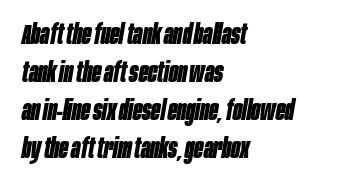
Q: Is the text bold? A: Yes.
Q: Is the text italic (slanted)? A: Yes, it leans right by about 10 degrees.
Q: Is the text underlined? A: No.
Q: How is the paragraph aligned? A: Left-aligned.
Q: Is the spacing between letters normal or unusually wide? A: Normal.
Q: Is the spacing between lines tight, normal or loose? A: Normal.
